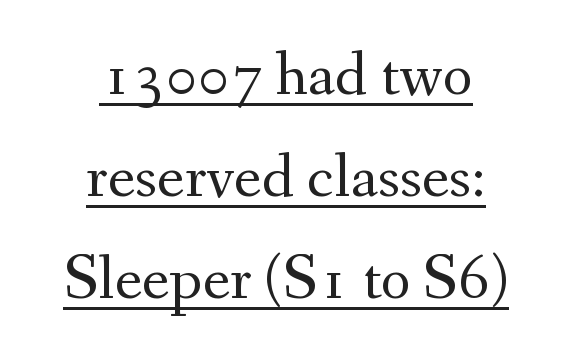
Q: Is the text bold? A: No.
Q: Is the text italic (slanted)? A: No, it is upright.
Q: Is the typeface a serif or a sans-serif typeface? A: Serif.
Q: Is the text underlined? A: Yes.
Q: How is the paragraph aligned? A: Centered.
Q: Is the spacing between letters normal or unusually wide? A: Normal.
Q: Is the spacing between lines tight, normal or loose? A: Normal.
Q: Width (condensed, normal, or wide)? A: Normal.
Q: Stroke contrast? A: Medium.
Q: x-height? A: Small.
Q: Monospaced? A: No.
